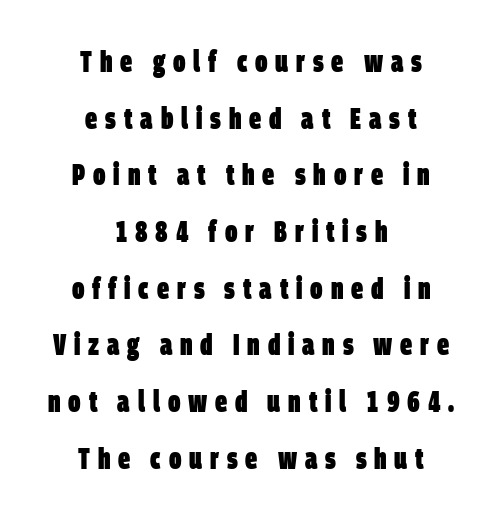
{"serif": "no", "bold": "yes", "weight": "heavy", "width": "condensed", "stroke_contrast": "low", "x_height": "large", "monospaced": "no", "underline": "no", "align": "center", "line_spacing_ratio": 1.89, "letter_spacing": "wide", "letter_spacing_em": 0.26, "glyph_px": 30}
